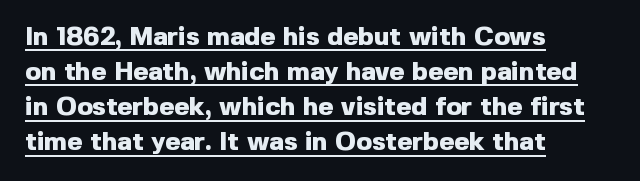
{"italic": "no", "bold": "yes", "underline": "yes", "align": "left", "line_spacing": "normal", "line_spacing_ratio": 1.35, "letter_spacing": "normal", "letter_spacing_em": 0.0, "glyph_px": 26}
